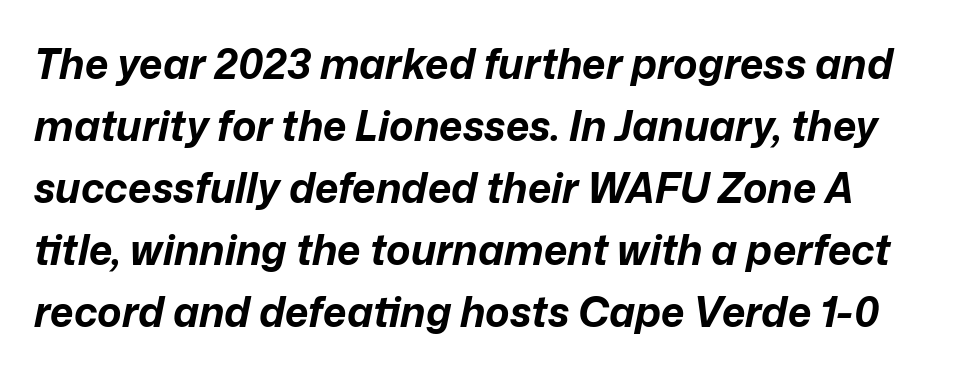
{"italic": "yes", "lean": "right", "slant_degrees": 12, "bold": "yes", "weight": "bold", "width": "normal", "stroke_contrast": "low", "x_height": "medium", "monospaced": "no", "underline": "no", "line_spacing": "normal", "line_spacing_ratio": 1.51, "letter_spacing": "normal", "letter_spacing_em": 0.0, "glyph_px": 41}
